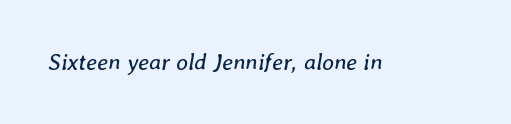
Q: Is the text bold? A: No.
Q: Is the text italic (slanted)? A: Yes, it leans right by about 8 degrees.
Q: Is the text underlined? A: No.
Q: Is the spacing between letters normal or unusually wide? A: Normal.
